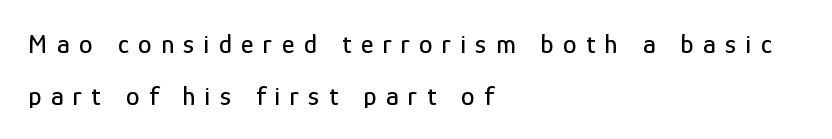
The image shows 27 px text type, upright; set left-aligned, loose line spacing (1.91x), unusually wide letter spacing (+0.35 em), not underlined.
